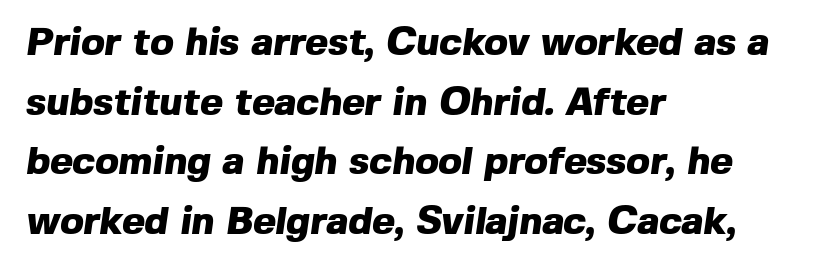
The image shows 39 px heavy sans-serif type; set left-aligned, normal line spacing (1.53x), normal letter spacing, not underlined; a medium x-height.
